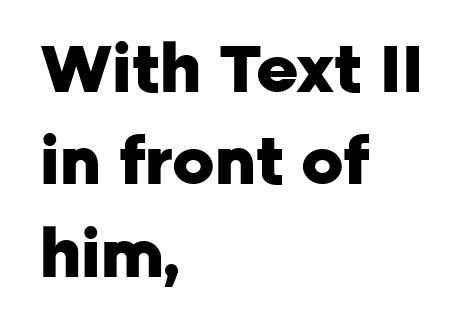
The image shows 65 px heavy sans-serif type, upright; set left-aligned, normal line spacing (1.42x), normal letter spacing, not underlined; low stroke contrast and a medium x-height.
